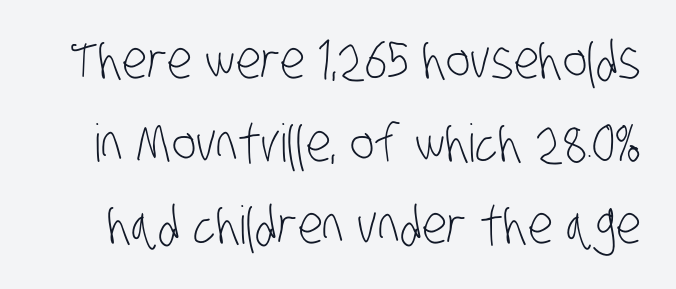
Look at the bottom of the vertical strokes: they stop flat, with no serifs. Here the glyphs are tracked normally, forming tight word shapes. Just letters on the line, the space beneath them empty. The line-height multiplier appears to be the usual default.
